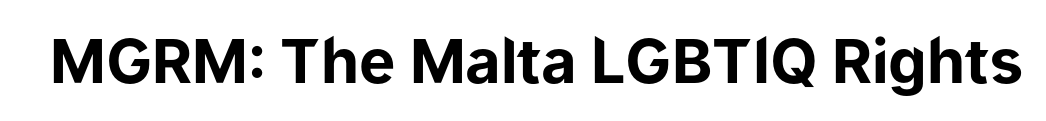
{"serif": "no", "italic": "no", "bold": "yes", "weight": "bold", "width": "normal", "stroke_contrast": "low", "x_height": "medium", "monospaced": "no", "underline": "no", "letter_spacing": "normal", "letter_spacing_em": 0.0, "glyph_px": 61}
